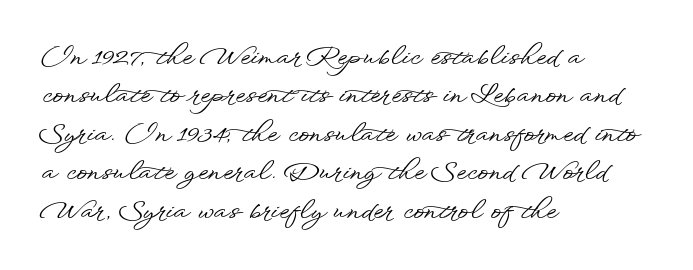
These lines keep a tight, regular rhythm from letter to letter. A student would call this left alignment; a typographer would say flush left, rag right. Descenders are the only things crossing below the line. Evenly set lines give the paragraph a standard silhouette.
